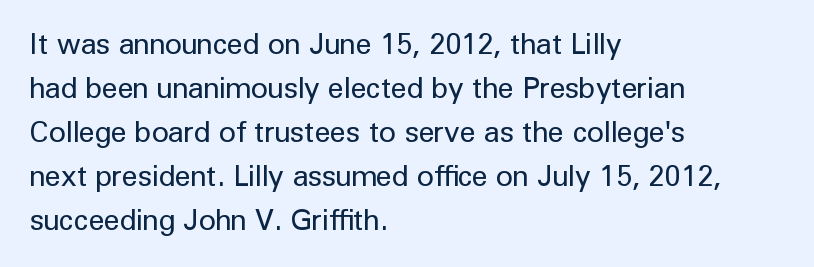
Q: Is the text bold? A: No.
Q: Is the text italic (slanted)? A: No, it is upright.
Q: Is the typeface a serif or a sans-serif typeface? A: Sans-serif.
Q: Is the text underlined? A: No.
Q: How is the paragraph aligned? A: Left-aligned.
Q: Is the spacing between letters normal or unusually wide? A: Normal.
Q: Is the spacing between lines tight, normal or loose? A: Normal.
Q: Width (condensed, normal, or wide)? A: Normal.
Q: Stroke contrast? A: Low.
Q: x-height? A: Medium.
Q: Monospaced? A: No.
